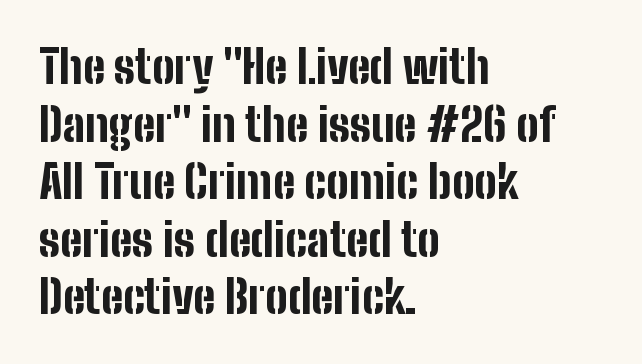
Q: Is the text bold? A: Yes.
Q: Is the text italic (slanted)? A: No, it is upright.
Q: Is the typeface a serif or a sans-serif typeface? A: Sans-serif.
Q: Is the text underlined? A: No.
Q: How is the paragraph aligned? A: Left-aligned.
Q: Is the spacing between letters normal or unusually wide? A: Normal.
Q: Is the spacing between lines tight, normal or loose? A: Normal.
Q: Width (condensed, normal, or wide)? A: Condensed.
Q: Stroke contrast? A: Low.
Q: x-height? A: Medium.
Q: Monospaced? A: No.
